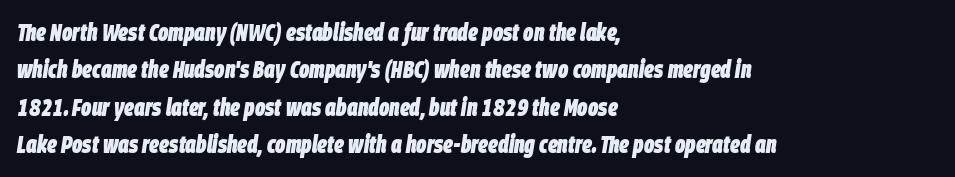
Leading: standard. Standard letterfit; no display-style spreading of the glyphs. The letters are slanted; this is an italic face. Decoration check: the copy has no underline. The passage is arranged the way most books set body copy — flush left.
